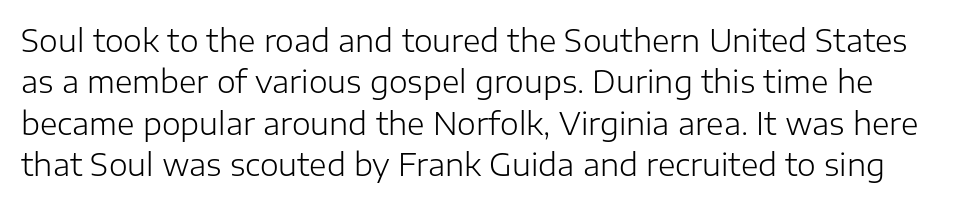
{"serif": "no", "italic": "no", "bold": "no", "weight": "light", "width": "normal", "stroke_contrast": "low", "x_height": "medium", "monospaced": "no", "underline": "no", "line_spacing": "normal", "line_spacing_ratio": 1.38, "letter_spacing": "normal", "letter_spacing_em": 0.0, "glyph_px": 30}
